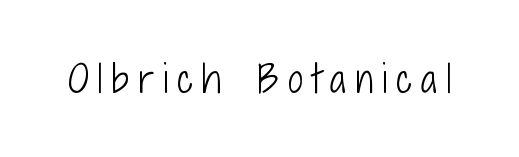
This is sans-serif lettering, the kind often seen on screens and signage. This rendering widens character spacing well past its baseline value. No letter is thick-stroked: the sample isn't bold. Clear beneath every line of the passage. Is this a fixed-width face? No — the glyphs have proportional, varying widths.
